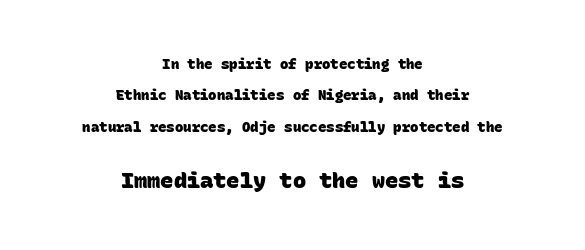
The image shows 22 px bold type; set centered, loose line spacing (2.25x), normal letter spacing, not underlined; the second (bottom) block is 1.57x larger.
